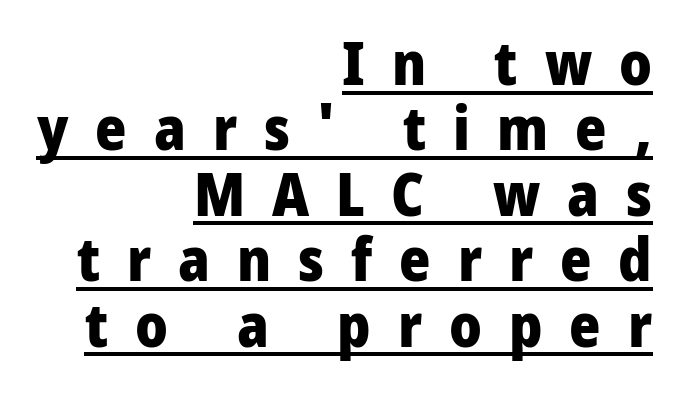
The strokes are fattened all the way to bold. A continuous stroke trails under the words, as in a hyperlink. Is this a sans? Yes — the strokes have no serifs. Vertical spacing — tight.
